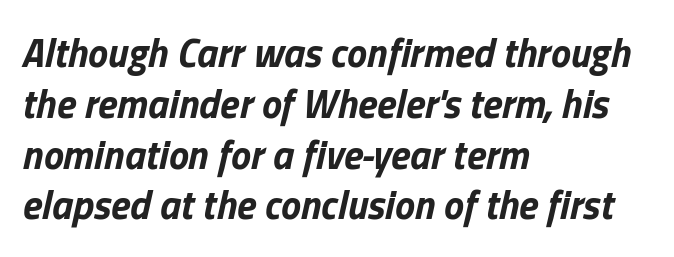
{"italic": "yes", "lean": "right", "slant_degrees": 13, "bold": "yes", "weight": "bold", "width": "normal", "stroke_contrast": "low", "x_height": "medium", "monospaced": "no", "underline": "no", "align": "left", "line_spacing": "normal", "line_spacing_ratio": 1.27, "letter_spacing": "normal", "letter_spacing_em": 0.0, "glyph_px": 40}
